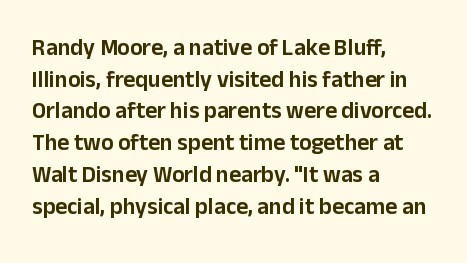
The tracking reads as untouched default to a designer's eye. These lines were composed using upright roman letters. A clean baseline with only descenders dipping below it. The designer left line spacing at the default. The lines are quadded left.
